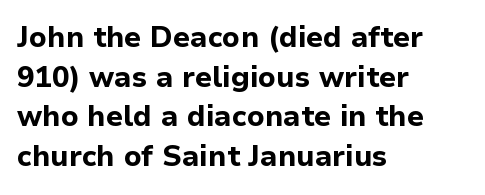
Q: Is the text bold? A: Yes.
Q: Is the text italic (slanted)? A: No, it is upright.
Q: Is the typeface a serif or a sans-serif typeface? A: Sans-serif.
Q: Is the text underlined? A: No.
Q: How is the paragraph aligned? A: Left-aligned.
Q: Is the spacing between letters normal or unusually wide? A: Normal.
Q: Is the spacing between lines tight, normal or loose? A: Normal.
Q: Width (condensed, normal, or wide)? A: Normal.
Q: Stroke contrast? A: Low.
Q: x-height? A: Medium.
Q: Monospaced? A: No.
